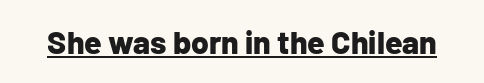
Q: Is the text bold? A: Yes.
Q: Is the text italic (slanted)? A: No, it is upright.
Q: Is the typeface a serif or a sans-serif typeface? A: Sans-serif.
Q: Is the text underlined? A: Yes.
Q: Is the spacing between letters normal or unusually wide? A: Normal.
Q: Width (condensed, normal, or wide)? A: Normal.
Q: Stroke contrast? A: Low.
Q: x-height? A: Medium.
Q: Monospaced? A: No.
